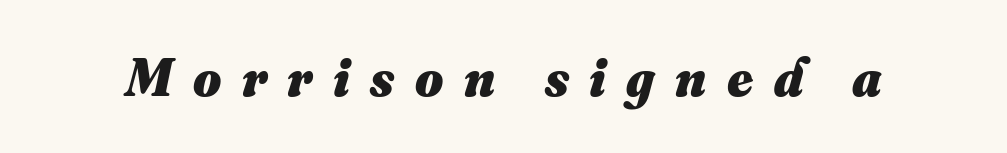
Q: Is the text bold? A: Yes.
Q: Is the text underlined? A: No.
Q: Is the spacing between letters normal or unusually wide? A: Unusually wide.
Q: Width (condensed, normal, or wide)? A: Normal.
Q: Stroke contrast? A: Medium.
Q: x-height? A: Small.
Q: Monospaced? A: No.
